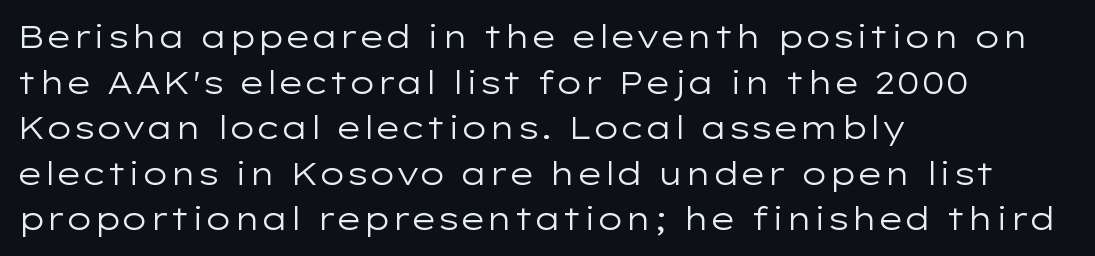
The image shows 31 px regular-weight, wide sans-serif type, upright; set left-aligned, normal line spacing (1.47x), normal letter spacing, not underlined; low stroke contrast and a medium x-height.
